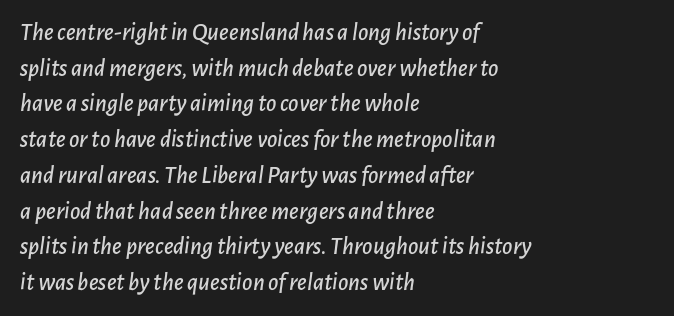
{"italic": "yes", "lean": "right", "slant_degrees": 7, "underline": "no", "align": "left", "line_spacing": "normal", "line_spacing_ratio": 1.43, "letter_spacing": "normal", "letter_spacing_em": 0.0, "glyph_px": 25}
